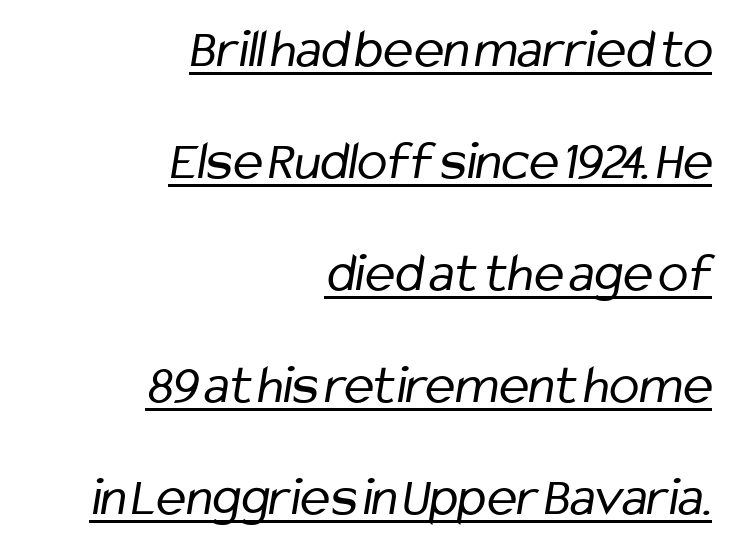
Underlining? Definitely there. The rendering keeps characters at their native spacing. Proportional: the letters do not fall into vertical columns. Heft: none added — not bold. In terms of letterform style, serifs are entirely absent. Does the leading feel generous? Absolutely, it's lavish.
